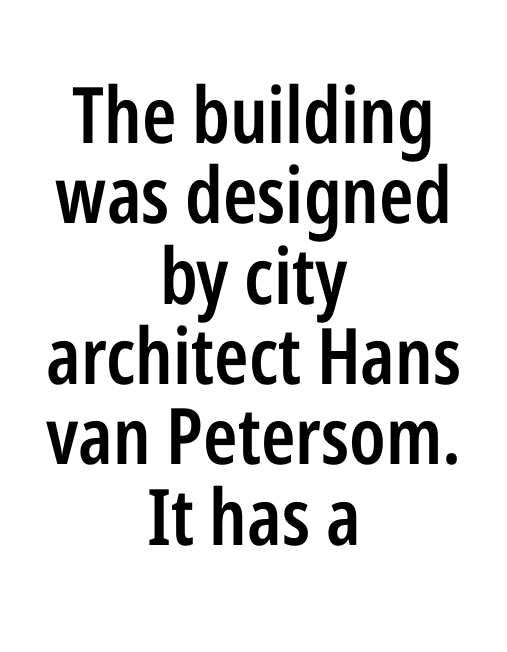
Q: Is the text bold? A: Semi-bold.
Q: Is the text italic (slanted)? A: No, it is upright.
Q: Is the typeface a serif or a sans-serif typeface? A: Sans-serif.
Q: Is the text underlined? A: No.
Q: How is the paragraph aligned? A: Centered.
Q: Is the spacing between letters normal or unusually wide? A: Normal.
Q: Is the spacing between lines tight, normal or loose? A: Tight.
Q: Width (condensed, normal, or wide)? A: Condensed.
Q: Stroke contrast? A: Low.
Q: x-height? A: Medium.
Q: Monospaced? A: No.
